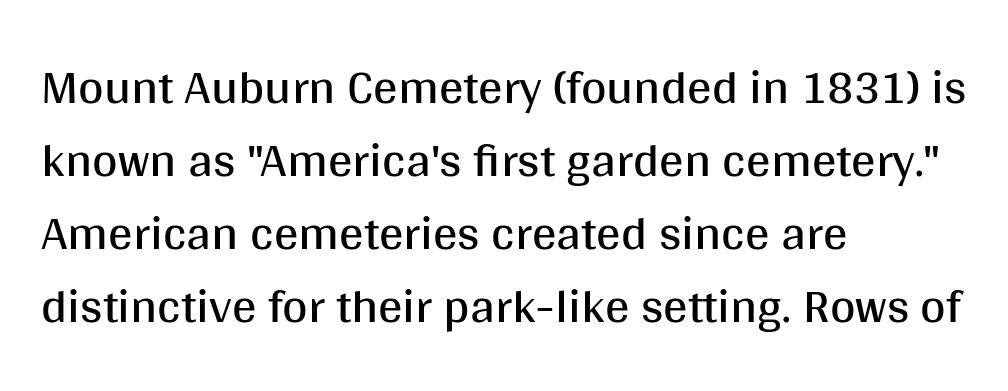
The image shows 49 px regular-weight sans-serif type, upright; set left-aligned, normal line spacing (1.49x), normal letter spacing, not underlined; medium stroke contrast and a large x-height.
